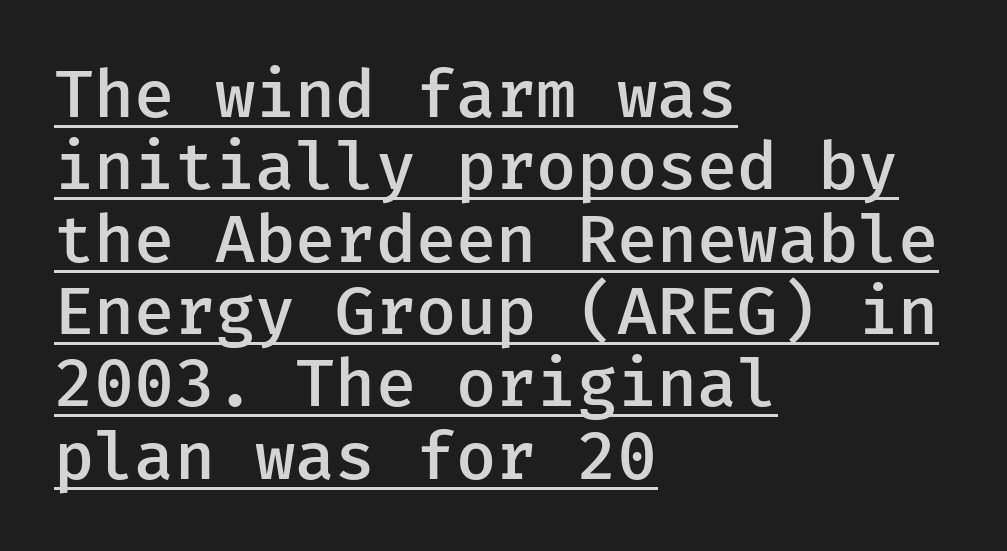
Q: Is the text bold? A: Semi-bold.
Q: Is the text italic (slanted)? A: No, it is upright.
Q: Is the typeface a serif or a sans-serif typeface? A: Sans-serif.
Q: Is the text underlined? A: Yes.
Q: How is the paragraph aligned? A: Left-aligned.
Q: Is the spacing between letters normal or unusually wide? A: Normal.
Q: Is the spacing between lines tight, normal or loose? A: Tight.
Q: Width (condensed, normal, or wide)? A: Normal.
Q: Stroke contrast? A: Low.
Q: x-height? A: Medium.
